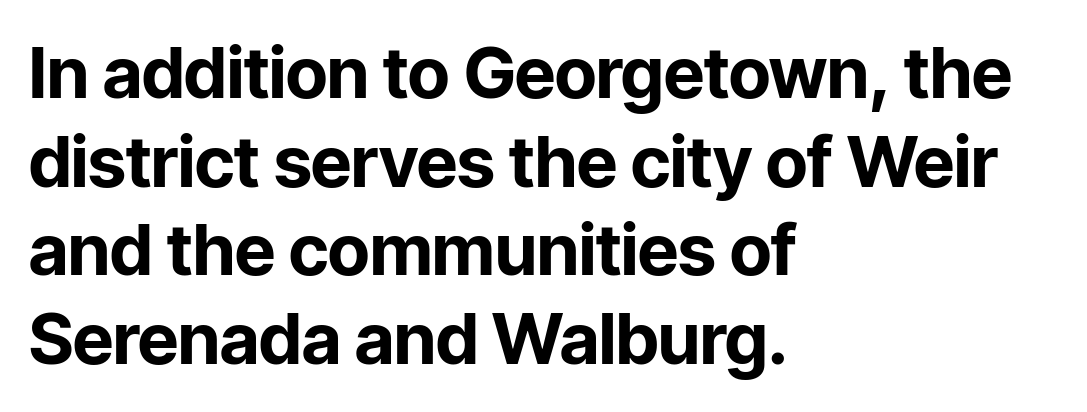
The image shows 71 px bold sans-serif type, upright; set left-aligned, normal line spacing (1.25x), normal letter spacing, not underlined; low stroke contrast and a medium x-height.
